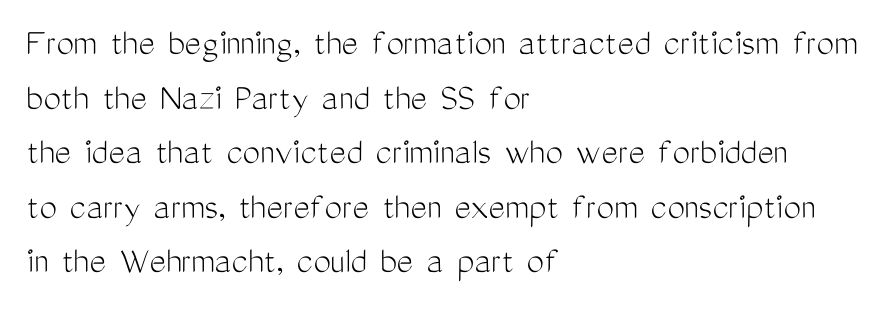
Standard letterfit; no display-style spreading of the glyphs. This is not heavy type; no bold has been used. Successive baselines arrive at the customary interval. The rendering uses natural spacing where letterforms have individual widths. Letterform terminals end flat and unadorned throughout the passage.
